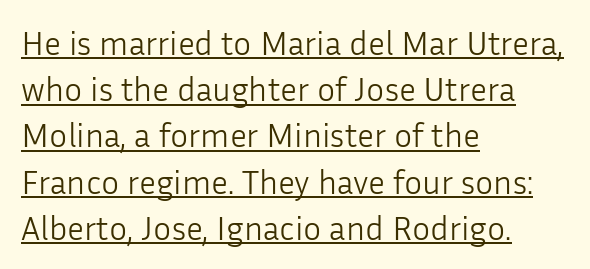
{"serif": "no", "italic": "no", "bold": "no", "weight": "light", "width": "normal", "stroke_contrast": "low", "x_height": "medium", "monospaced": "no", "underline": "yes", "align": "left", "line_spacing": "normal", "line_spacing_ratio": 1.36, "letter_spacing": "normal", "letter_spacing_em": 0.0, "glyph_px": 34}
